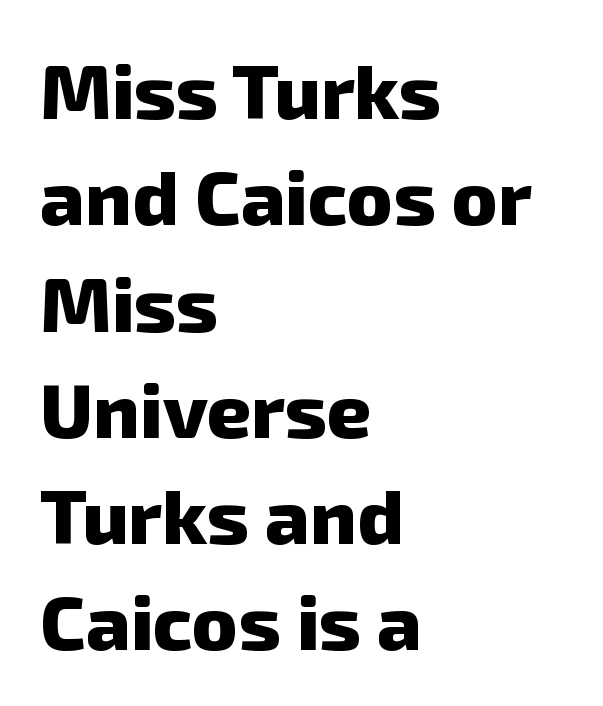
Visually the block forms a straight wall on the left and a jagged coastline on the right. You could not count columns in this text — the font is proportionally spaced. Emphasis by weight is at full strength: bold. Honestly, the row spacing looks completely unremarkable.
